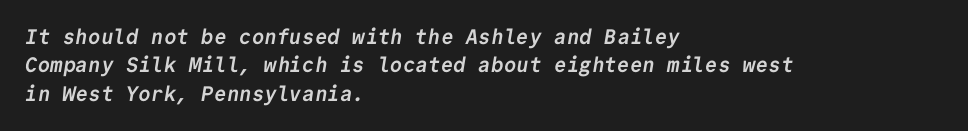
A typesetter would call this leading conventional body-copy spacing. Is the block centered? No — it sits flush against the left margin. Characters follow at the spacing the type designer built in. Strokes here are thick enough to call this a true bold. The foot of each line stays bare and open.
